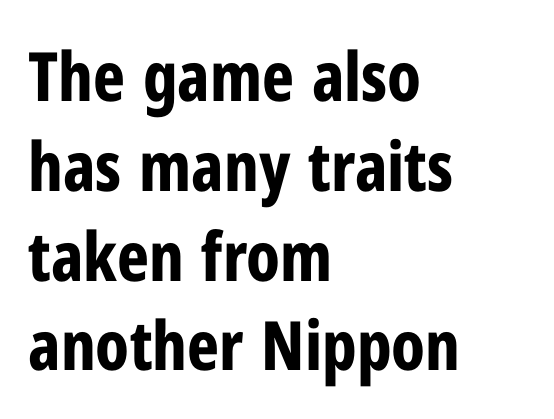
Q: Is the text bold? A: Yes.
Q: Is the text italic (slanted)? A: No, it is upright.
Q: Is the typeface a serif or a sans-serif typeface? A: Sans-serif.
Q: Is the text underlined? A: No.
Q: How is the paragraph aligned? A: Left-aligned.
Q: Is the spacing between letters normal or unusually wide? A: Normal.
Q: Is the spacing between lines tight, normal or loose? A: Normal.
Q: Width (condensed, normal, or wide)? A: Condensed.
Q: Stroke contrast? A: Low.
Q: x-height? A: Medium.
Q: Monospaced? A: No.
